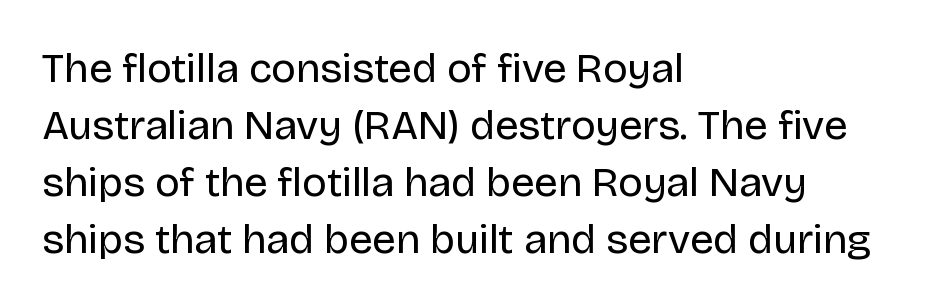
{"serif": "no", "italic": "no", "bold": "no", "weight": "regular", "width": "normal", "stroke_contrast": "low", "x_height": "large", "monospaced": "no", "underline": "no", "align": "left", "line_spacing": "normal", "line_spacing_ratio": 1.36, "letter_spacing": "normal", "letter_spacing_em": 0.0, "glyph_px": 42}
